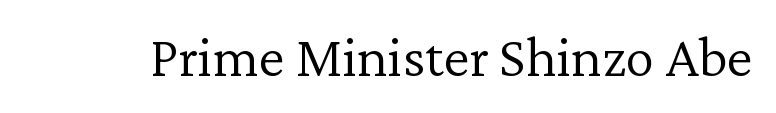
Q: Is the text bold? A: No.
Q: Is the text italic (slanted)? A: No, it is upright.
Q: Is the typeface a serif or a sans-serif typeface? A: Serif.
Q: Is the text underlined? A: No.
Q: Is the spacing between letters normal or unusually wide? A: Normal.
Q: Width (condensed, normal, or wide)? A: Normal.
Q: Stroke contrast? A: Low.
Q: x-height? A: Medium.
Q: Monospaced? A: No.
